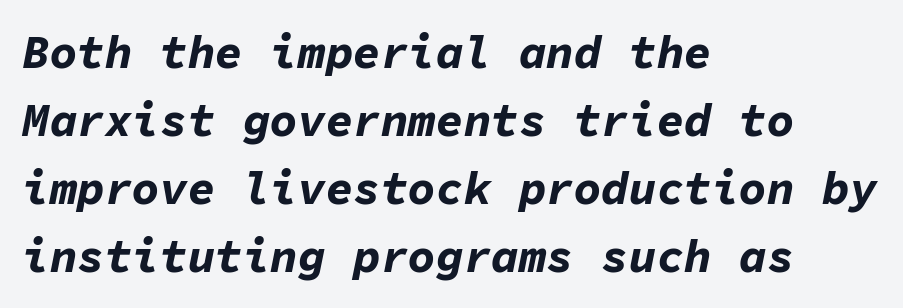
The image shows 46 px bold type, italic (leaning right), monospaced; set left-aligned, normal line spacing (1.48x), normal letter spacing, not underlined; low stroke contrast and a medium x-height.
